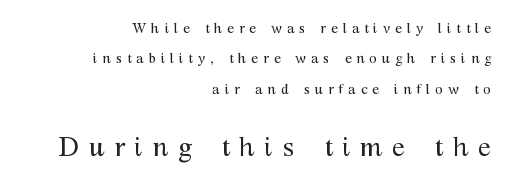
{"italic": "no", "bold": "no", "underline": "no", "align": "right", "line_spacing": "loose", "line_spacing_ratio": 2.17, "letter_spacing": "wide", "letter_spacing_em": 0.35, "larger_block": "second", "size_ratio": 1.93, "glyph_px": 27}
